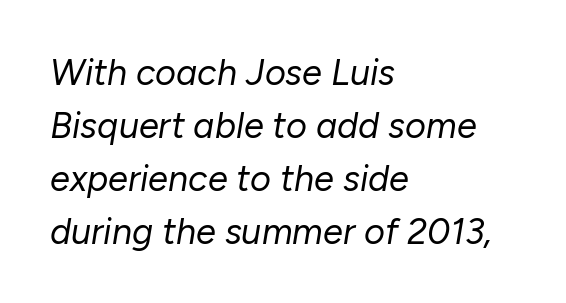
{"italic": "yes", "lean": "right", "slant_degrees": 10, "bold": "no", "weight": "regular", "width": "normal", "stroke_contrast": "low", "x_height": "medium", "monospaced": "no", "underline": "no", "align": "left", "line_spacing": "normal", "line_spacing_ratio": 1.47, "letter_spacing": "normal", "letter_spacing_em": 0.0, "glyph_px": 36}
